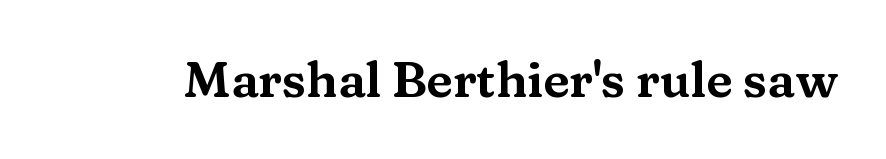
Q: Is the text italic (slanted)? A: No, it is upright.
Q: Is the typeface a serif or a sans-serif typeface? A: Serif.
Q: Is the text underlined? A: No.
Q: Is the spacing between letters normal or unusually wide? A: Normal.
Q: Width (condensed, normal, or wide)? A: Wide.
Q: Stroke contrast? A: Medium.
Q: x-height? A: Medium.
Q: Monospaced? A: No.
